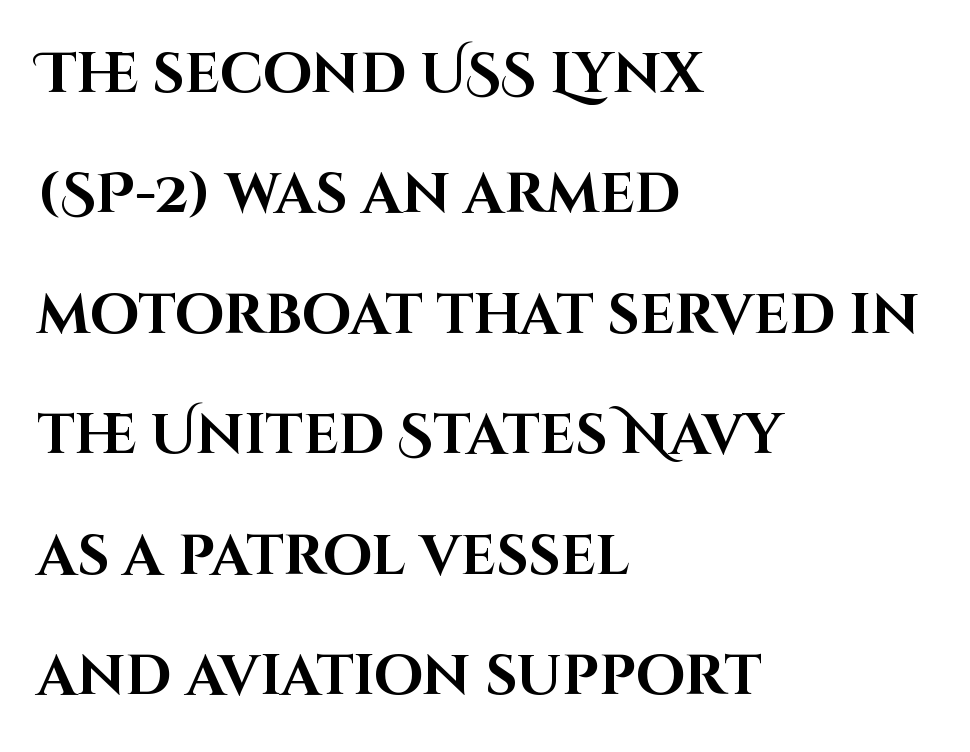
The image shows 56 px bold sans-serif type, upright; set left-aligned, loose line spacing (2.15x), normal letter spacing, not underlined; high stroke contrast and a large x-height.
